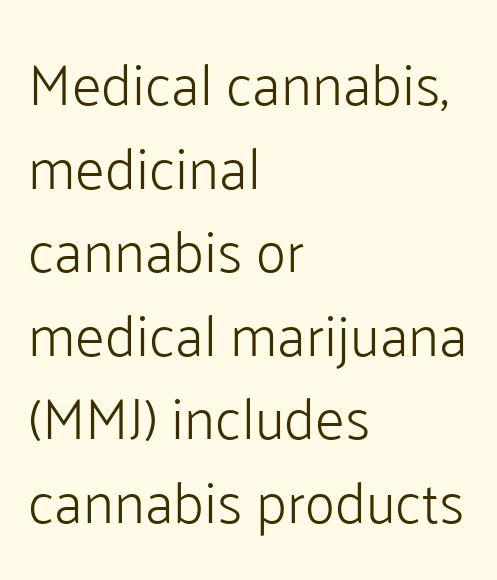
Q: Is the text bold? A: No.
Q: Is the text italic (slanted)? A: No, it is upright.
Q: Is the typeface a serif or a sans-serif typeface? A: Sans-serif.
Q: Is the text underlined? A: No.
Q: How is the paragraph aligned? A: Left-aligned.
Q: Is the spacing between letters normal or unusually wide? A: Normal.
Q: Is the spacing between lines tight, normal or loose? A: Normal.
Q: Width (condensed, normal, or wide)? A: Normal.
Q: Stroke contrast? A: Low.
Q: x-height? A: Medium.
Q: Monospaced? A: No.
